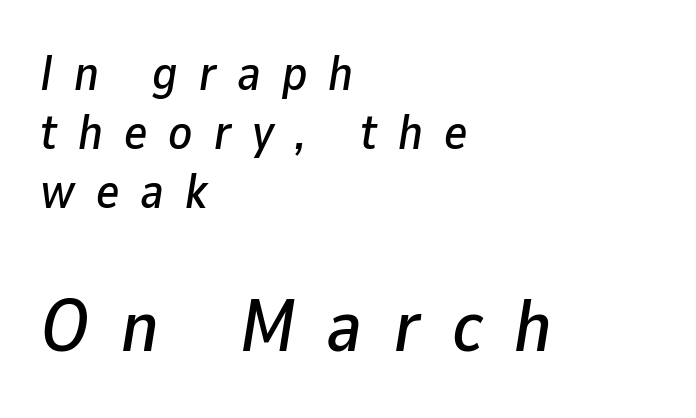
Q: Is the text italic (slanted)? A: Yes, it leans right by about 9 degrees.
Q: Is the text underlined? A: No.
Q: How is the paragraph aligned? A: Left-aligned.
Q: Is the spacing between letters normal or unusually wide? A: Unusually wide.
Q: Which block of text is set in a larger size, the first (top) or the second (bottom)? A: The second (bottom) one.
Q: Width (condensed, normal, or wide)? A: Normal.
Q: Stroke contrast? A: Low.
Q: x-height? A: Medium.
Q: Monospaced? A: No.
